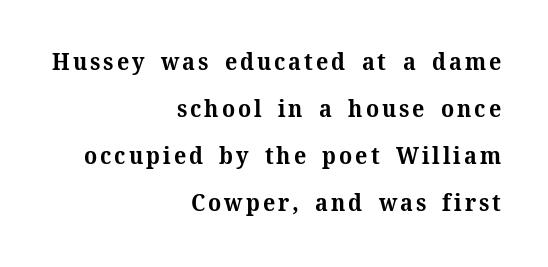
Unlike italic type, these characters show no tilt at all. Plain, unruled lines of type. If you measured baseline to baseline, you'd find a long distance. These lines carry a lot of weight — the face is fully bold. This rendering uses right alignment, leaving the left contour irregular.
